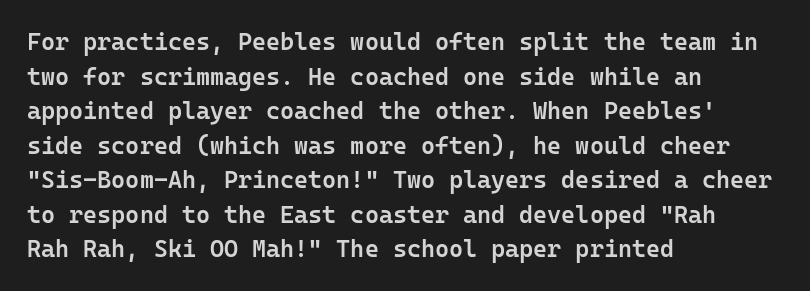
Inter-character spacing is left at the font's built-in metrics. Is there any slant? The stems are plumb. Reading down the block, your eye returns to a fixed left position each line. A semibold gives these letters moderate extra thickness, short of bold.
